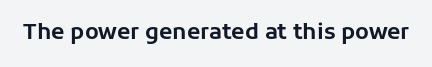
The image shows 22 px text type, upright; set normal letter spacing, not underlined.
